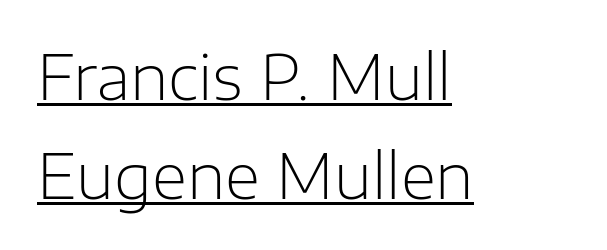
{"serif": "no", "italic": "no", "bold": "no", "weight": "light", "width": "normal", "stroke_contrast": "low", "x_height": "medium", "monospaced": "no", "underline": "yes", "align": "left", "line_spacing": "normal", "line_spacing_ratio": 1.62, "letter_spacing": "normal", "letter_spacing_em": 0.0, "glyph_px": 61}
